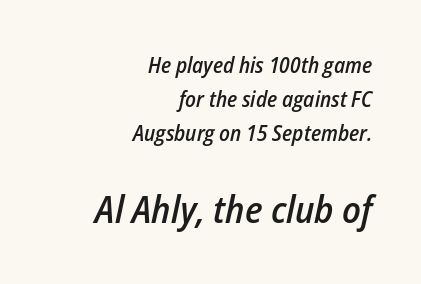
Q: Is the text bold? A: Semi-bold.
Q: Is the text italic (slanted)? A: Yes, it leans right by about 12 degrees.
Q: Is the text underlined? A: No.
Q: How is the paragraph aligned? A: Right-aligned.
Q: Is the spacing between letters normal or unusually wide? A: Normal.
Q: Is the spacing between lines tight, normal or loose? A: Normal.
Q: Which block of text is set in a larger size, the first (top) or the second (bottom)? A: The second (bottom) one.
Q: Width (condensed, normal, or wide)? A: Condensed.
Q: Stroke contrast? A: Low.
Q: x-height? A: Medium.
Q: Monospaced? A: No.
